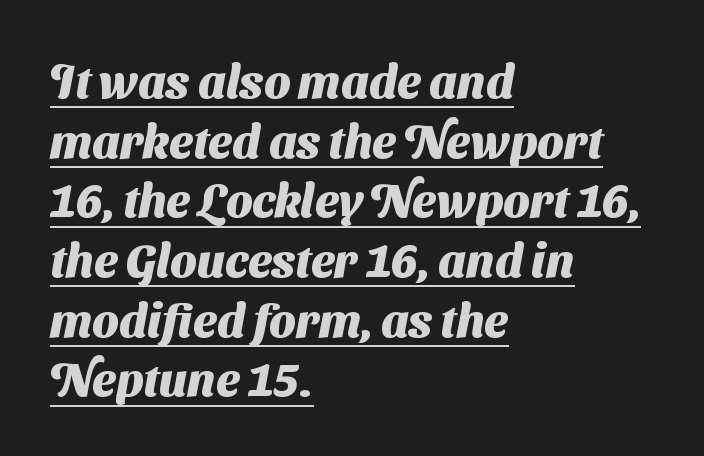
The rendering shows plain stroke endings on the letterforms — a sans-serif design. Has an underline been added? It has. The rendering uses a bold face; every stroke is thick and dark. This sample has the flowing, uneven cadence of proportional lettering. The face used here is rendered with its standard letterfit. Honestly, the row spacing looks completely unremarkable.
